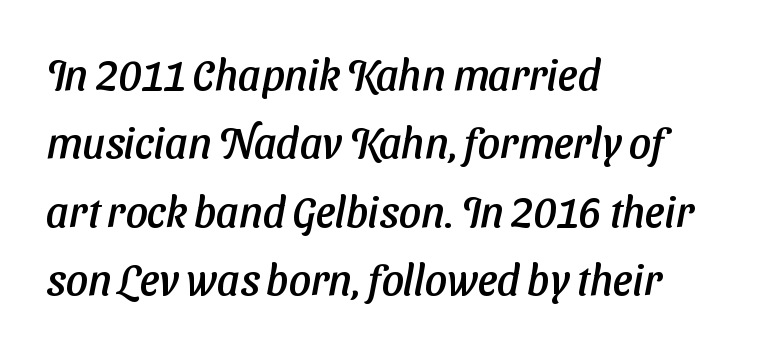
The image shows 43 px sans-serif type; set left-aligned, normal line spacing (1.59x), normal letter spacing, not underlined; low stroke contrast and a medium x-height.
